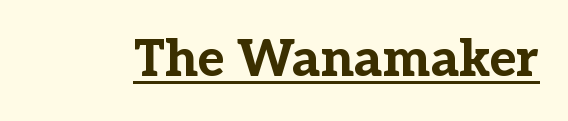
The image shows 51 px bold serif type, upright; set normal letter spacing, underlined; low stroke contrast and a medium x-height.
